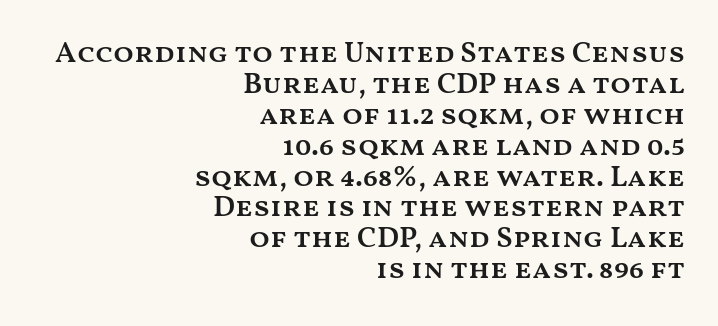
Q: Is the text bold? A: Semi-bold.
Q: Is the text italic (slanted)? A: No, it is upright.
Q: Is the text underlined? A: No.
Q: How is the paragraph aligned? A: Right-aligned.
Q: Is the spacing between letters normal or unusually wide? A: Normal.
Q: Is the spacing between lines tight, normal or loose? A: Tight.
Q: Width (condensed, normal, or wide)? A: Wide.
Q: Stroke contrast? A: Medium.
Q: x-height? A: Medium.
Q: Monospaced? A: No.
